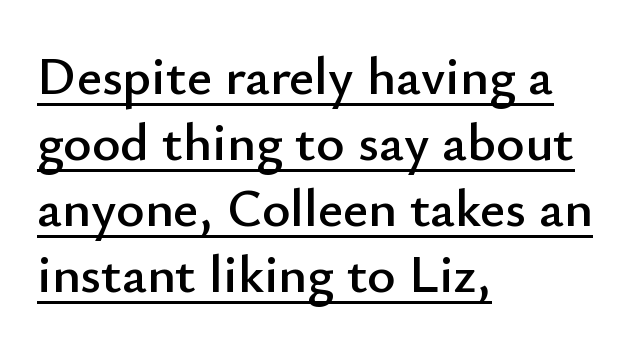
Q: Is the text italic (slanted)? A: No, it is upright.
Q: Is the typeface a serif or a sans-serif typeface? A: Sans-serif.
Q: Is the text underlined? A: Yes.
Q: How is the paragraph aligned? A: Left-aligned.
Q: Is the spacing between letters normal or unusually wide? A: Normal.
Q: Width (condensed, normal, or wide)? A: Normal.
Q: Stroke contrast? A: Low.
Q: x-height? A: Small.
Q: Monospaced? A: No.
